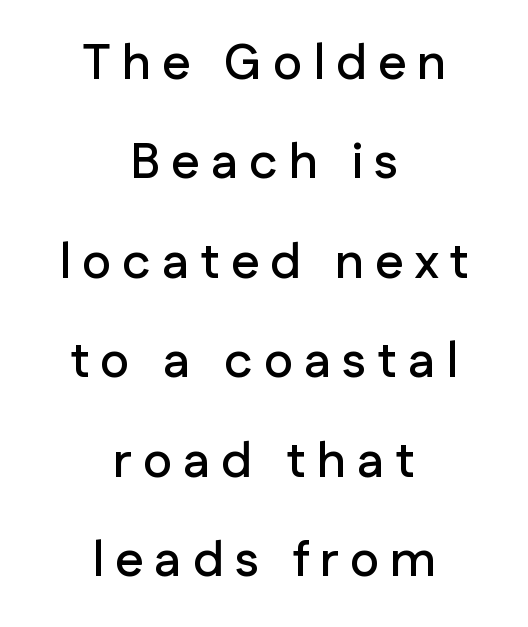
{"serif": "no", "italic": "no", "width": "normal", "stroke_contrast": "low", "x_height": "medium", "monospaced": "no", "underline": "no", "align": "center", "line_spacing": "loose", "line_spacing_ratio": 1.99, "letter_spacing": "wide", "letter_spacing_em": 0.22, "glyph_px": 50}
